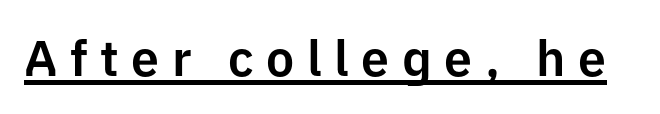
The letters are spread apart with noticeably loose tracking. A baseline rule has been typeset under these characters. These lines are rendered in a variable-pitch font. Typographically, this falls in the sans-serif category. When letters stand straight like this, we call the style roman or upright.
